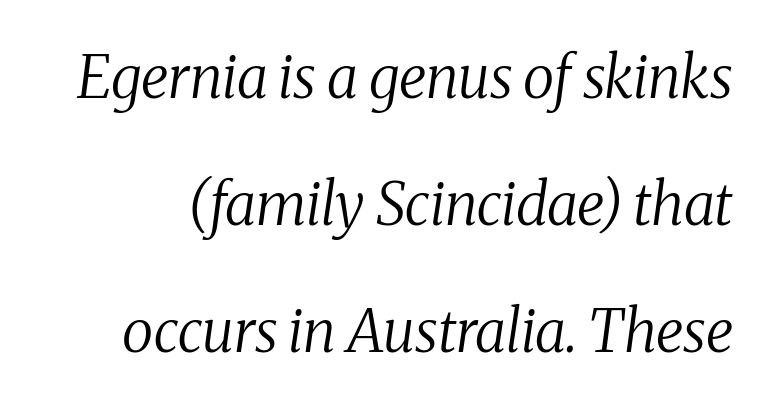
Q: Is the text bold? A: No.
Q: Is the text italic (slanted)? A: Yes, it leans right by about 8 degrees.
Q: Is the typeface a serif or a sans-serif typeface? A: Serif.
Q: Is the text underlined? A: No.
Q: Is the spacing between letters normal or unusually wide? A: Normal.
Q: Is the spacing between lines tight, normal or loose? A: Loose.
Q: Width (condensed, normal, or wide)? A: Normal.
Q: Stroke contrast? A: Medium.
Q: x-height? A: Medium.
Q: Monospaced? A: No.
